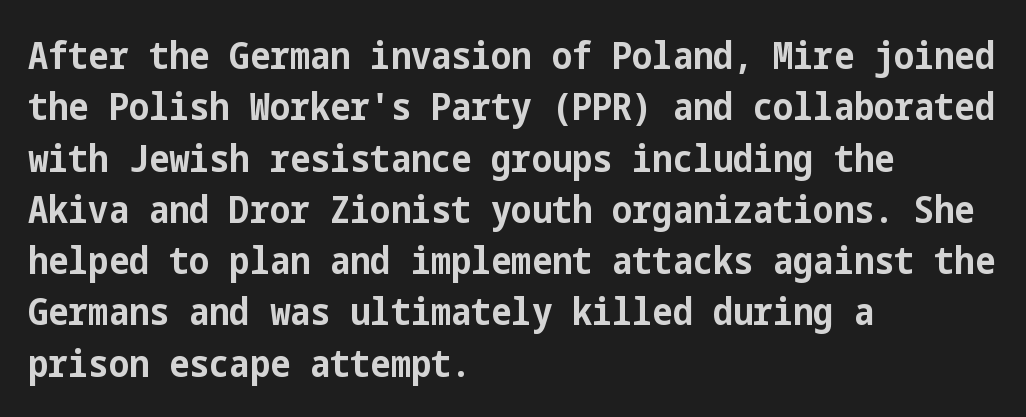
The lettering stays uniformly vertical, giving the passage a roman look. Does the weight exceed regular? Yes, all the way to bold. Regarding leading, the lines here are spaced in the standard way. These lines are composed in type without serifs. This sample is left-justified, so line endings fall wherever the words run out.
